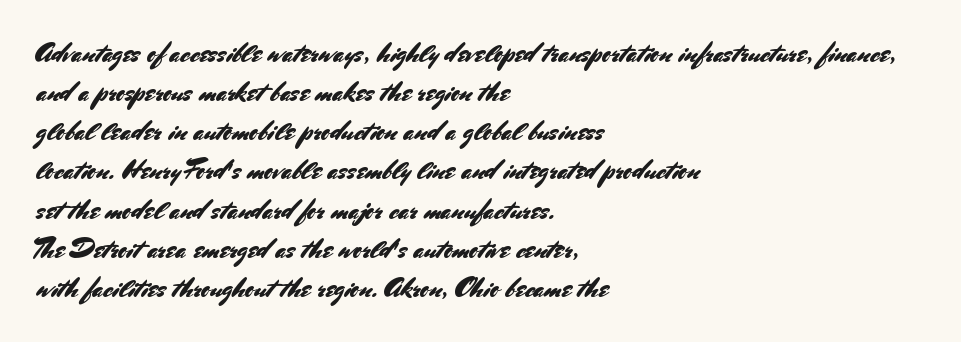
{"underline": "no", "align": "left", "line_spacing": "normal", "line_spacing_ratio": 1.45, "letter_spacing": "normal", "letter_spacing_em": 0.0, "glyph_px": 27}
